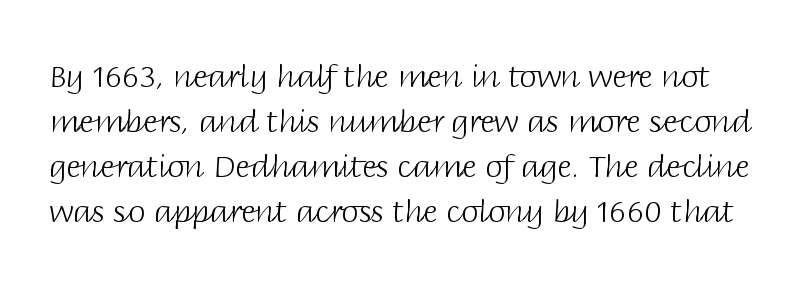
Looks like regular typesetting: each glyph gets only the width it needs. Summary of weight: not heavy and not bold. Nothing unusual about the tracking: characters are spaced as the font intends. Observe the absence of serifs on each vertical stroke in this sample. Words float on clear page, feet unadorned. One glance says typical: line gaps are just what's usual.
